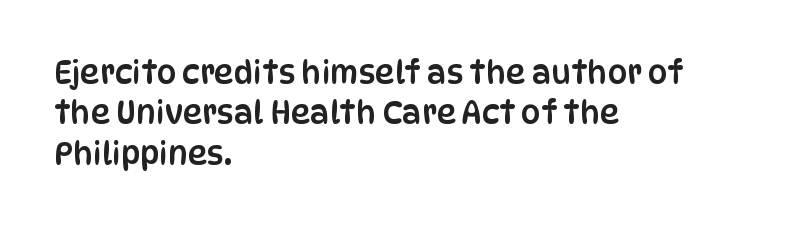
The image shows 31 px condensed sans-serif type, upright; set left-aligned, normal line spacing (1.3x), normal letter spacing, not underlined; low stroke contrast and a large x-height.
